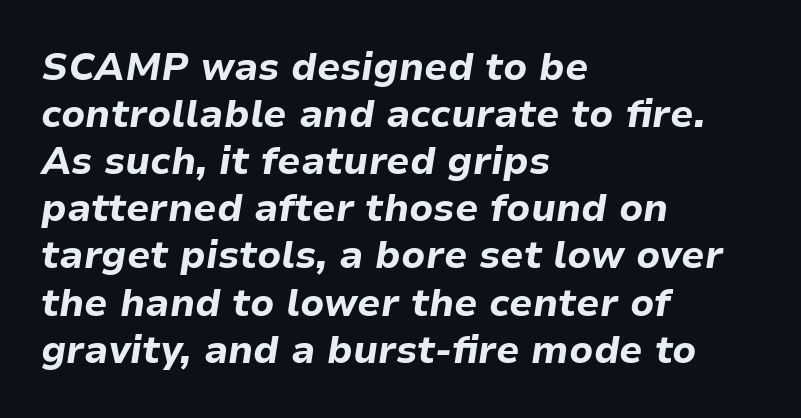
Q: Is the text bold? A: Yes.
Q: Is the text italic (slanted)? A: Yes, it leans right by about 9 degrees.
Q: Is the text underlined? A: No.
Q: How is the paragraph aligned? A: Left-aligned.
Q: Is the spacing between letters normal or unusually wide? A: Normal.
Q: Width (condensed, normal, or wide)? A: Normal.
Q: Stroke contrast? A: Low.
Q: x-height? A: Medium.
Q: Monospaced? A: No.
